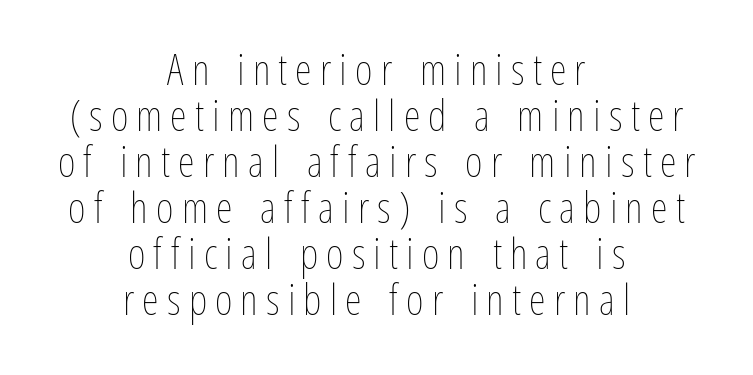
Q: Is the text bold? A: No.
Q: Is the text italic (slanted)? A: No, it is upright.
Q: Is the text underlined? A: No.
Q: How is the paragraph aligned? A: Centered.
Q: Is the spacing between lines tight, normal or loose? A: Tight.
Q: Width (condensed, normal, or wide)? A: Condensed.
Q: Stroke contrast? A: Low.
Q: x-height? A: Medium.
Q: Monospaced? A: No.
